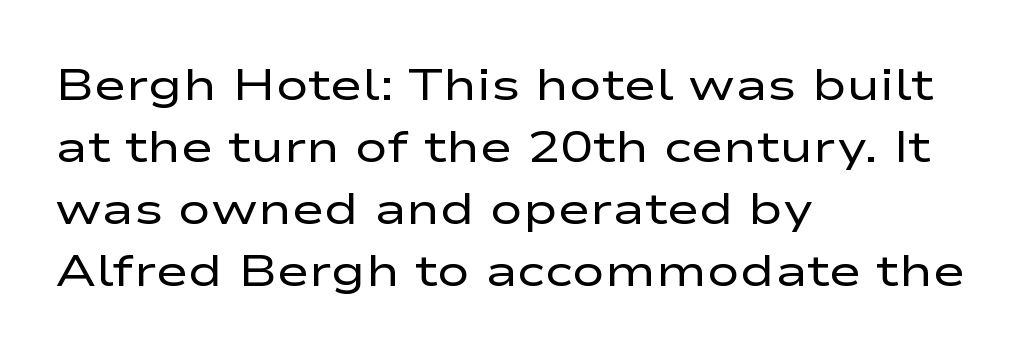
Q: Is the text bold? A: No.
Q: Is the text italic (slanted)? A: No, it is upright.
Q: Is the typeface a serif or a sans-serif typeface? A: Sans-serif.
Q: Is the text underlined? A: No.
Q: How is the paragraph aligned? A: Left-aligned.
Q: Is the spacing between letters normal or unusually wide? A: Normal.
Q: Is the spacing between lines tight, normal or loose? A: Normal.
Q: Width (condensed, normal, or wide)? A: Wide.
Q: Stroke contrast? A: Low.
Q: x-height? A: Medium.
Q: Monospaced? A: No.
